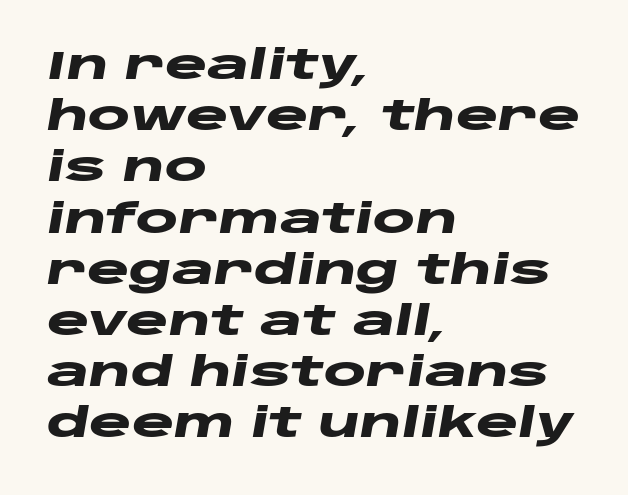
Q: Is the text bold? A: Yes.
Q: Is the text italic (slanted)? A: Yes, it leans right by about 10 degrees.
Q: Is the text underlined? A: No.
Q: How is the paragraph aligned? A: Left-aligned.
Q: Is the spacing between letters normal or unusually wide? A: Normal.
Q: Is the spacing between lines tight, normal or loose? A: Normal.
Q: Width (condensed, normal, or wide)? A: Wide.
Q: Stroke contrast? A: Low.
Q: x-height? A: Large.
Q: Monospaced? A: No.
